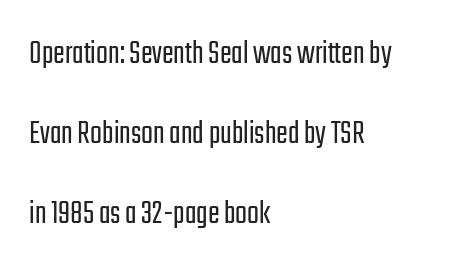
Q: Is the text bold? A: No.
Q: Is the text italic (slanted)? A: No, it is upright.
Q: Is the typeface a serif or a sans-serif typeface? A: Sans-serif.
Q: Is the text underlined? A: No.
Q: How is the paragraph aligned? A: Left-aligned.
Q: Is the spacing between letters normal or unusually wide? A: Normal.
Q: Is the spacing between lines tight, normal or loose? A: Loose.
Q: Width (condensed, normal, or wide)? A: Condensed.
Q: Stroke contrast? A: Low.
Q: x-height? A: Medium.
Q: Monospaced? A: No.
